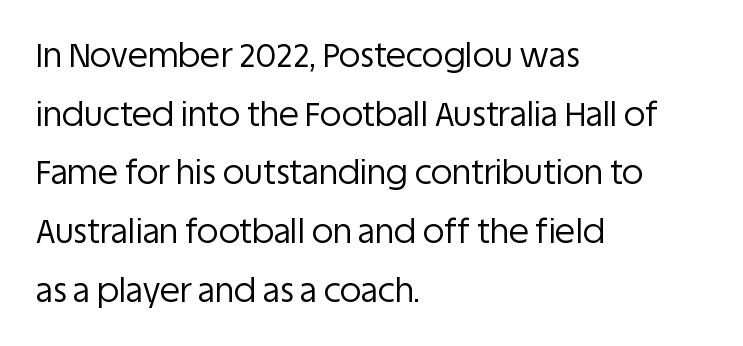
Q: Is the text bold? A: No.
Q: Is the text italic (slanted)? A: No, it is upright.
Q: Is the typeface a serif or a sans-serif typeface? A: Sans-serif.
Q: Is the text underlined? A: No.
Q: How is the paragraph aligned? A: Left-aligned.
Q: Is the spacing between letters normal or unusually wide? A: Normal.
Q: Width (condensed, normal, or wide)? A: Normal.
Q: Stroke contrast? A: Low.
Q: x-height? A: Large.
Q: Monospaced? A: No.
